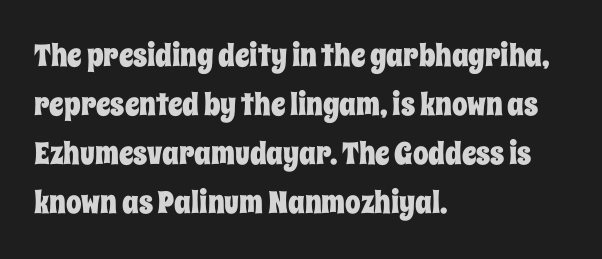
Note the varied advance widths — an 'i' is clearly narrower than an 'm'. Underline: absent. Vertical strokes here are truly vertical. These lines keep a tight, regular rhythm from letter to letter. A normal amount of white space separates one row of letters from the next.
